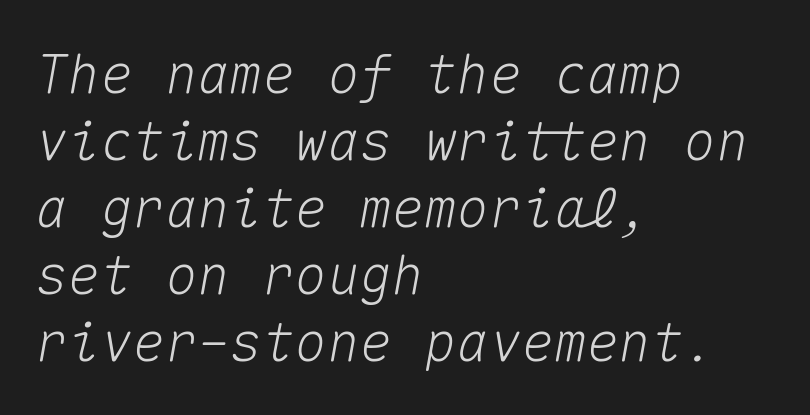
Q: Is the text italic (slanted)? A: Yes, it leans right by about 10 degrees.
Q: Is the text underlined? A: No.
Q: How is the paragraph aligned? A: Left-aligned.
Q: Is the spacing between letters normal or unusually wide? A: Normal.
Q: Width (condensed, normal, or wide)? A: Normal.
Q: Stroke contrast? A: Medium.
Q: x-height? A: Medium.
Q: Monospaced? A: Yes.
